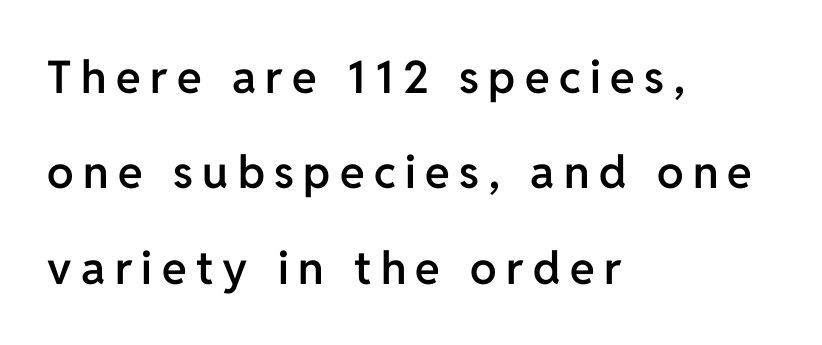
{"serif": "no", "italic": "no", "bold": "semi", "weight": "semibold", "width": "normal", "stroke_contrast": "low", "x_height": "medium", "monospaced": "no", "underline": "no", "align": "left", "line_spacing": "loose", "line_spacing_ratio": 2.12, "letter_spacing": "wide", "letter_spacing_em": 0.21, "glyph_px": 45}
